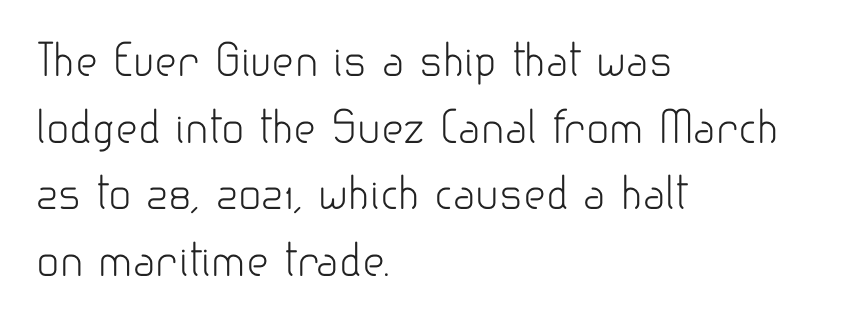
{"serif": "no", "italic": "no", "bold": "no", "weight": "light", "width": "normal", "stroke_contrast": "low", "x_height": "small", "monospaced": "no", "underline": "no", "align": "left", "line_spacing": "normal", "line_spacing_ratio": 1.55, "letter_spacing": "normal", "letter_spacing_em": 0.0, "glyph_px": 43}
